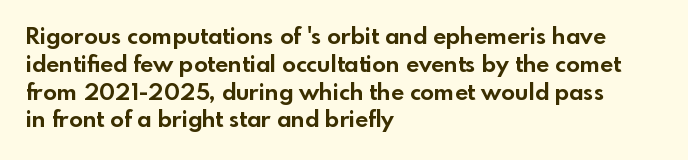
The image shows 23 px bold type, upright; set left-aligned, line spacing 1.21x, normal letter spacing, not underlined.
